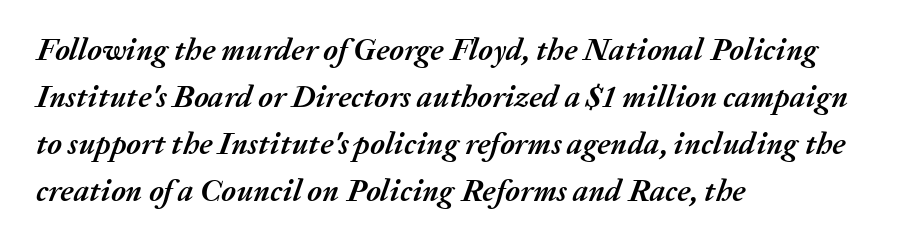
The image shows 31 px semibold type, italic (leaning right); set left-aligned, normal line spacing (1.52x), normal letter spacing, not underlined; medium stroke contrast and a medium x-height.
